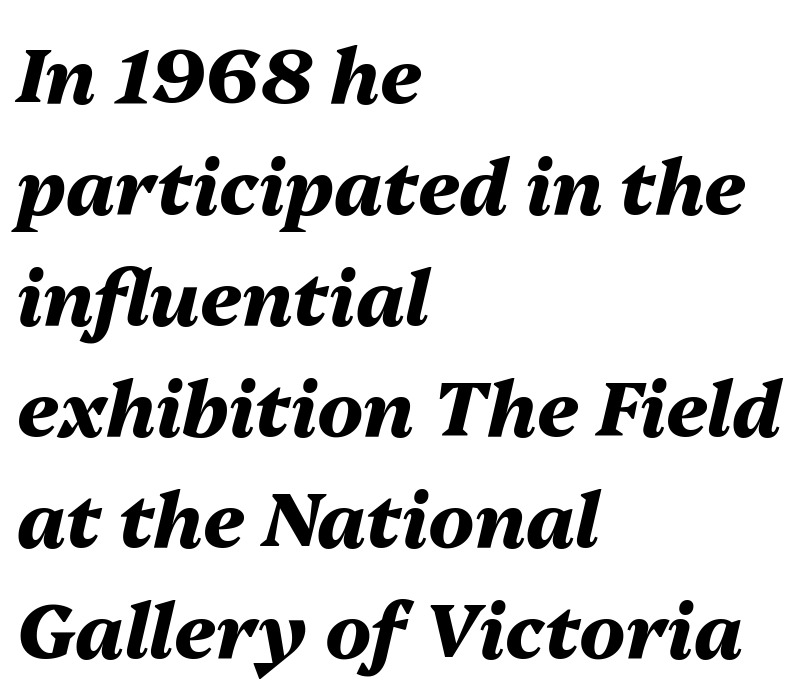
Q: Is the text bold? A: Yes.
Q: Is the text italic (slanted)? A: Yes, it leans right by about 13 degrees.
Q: Is the text underlined? A: No.
Q: How is the paragraph aligned? A: Left-aligned.
Q: Is the spacing between letters normal or unusually wide? A: Normal.
Q: Is the spacing between lines tight, normal or loose? A: Normal.
Q: Width (condensed, normal, or wide)? A: Normal.
Q: Stroke contrast? A: Medium.
Q: x-height? A: Medium.
Q: Monospaced? A: No.
